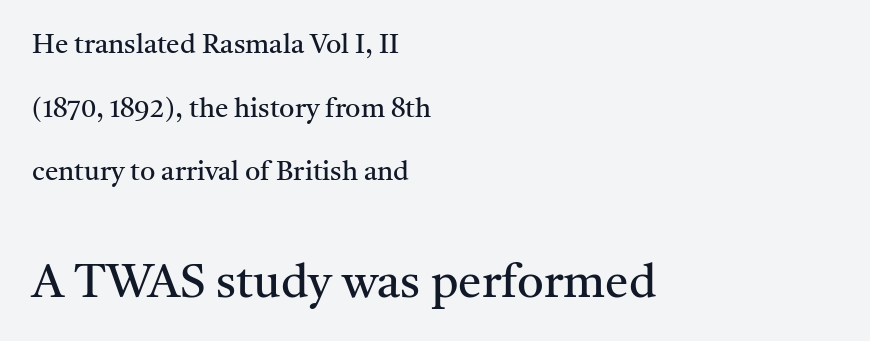
{"serif": "yes", "italic": "no", "bold": "no", "weight": "regular", "width": "normal", "stroke_contrast": "medium", "x_height": "medium", "monospaced": "no", "underline": "no", "align": "left", "line_spacing": "loose", "line_spacing_ratio": 2.36, "letter_spacing": "normal", "letter_spacing_em": 0.0, "larger_block": "second", "size_ratio": 1.74, "glyph_px": 47}
